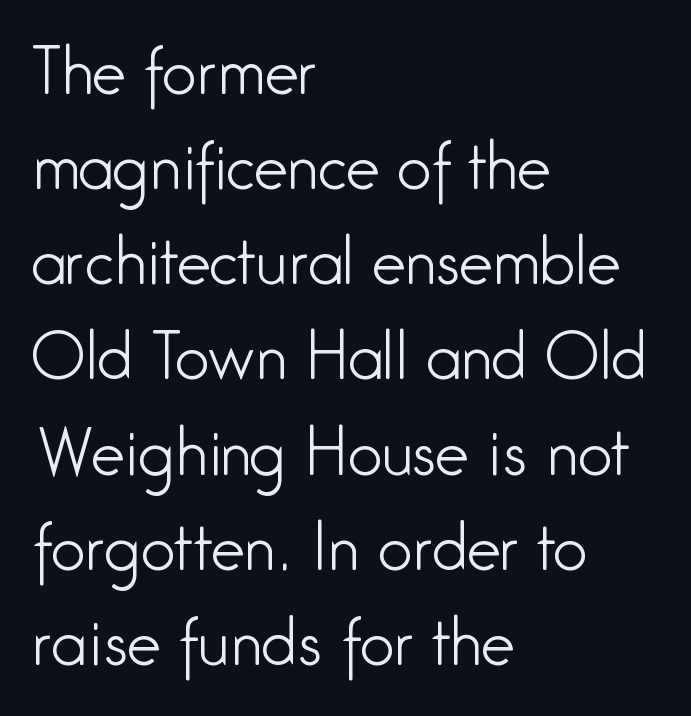
The image shows 61 px light, condensed sans-serif type, upright; set left-aligned, normal line spacing (1.56x), normal letter spacing, not underlined; low stroke contrast and a medium x-height.
